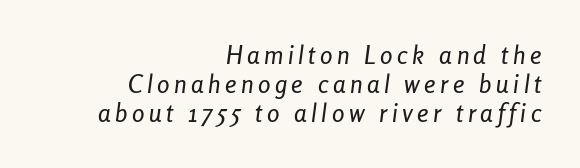
This is oblique type, the kind used for emphasis or titles. The zone under the glyphs is completely vacant. This sample is right-justified, so line beginnings fall wherever the words allow.
